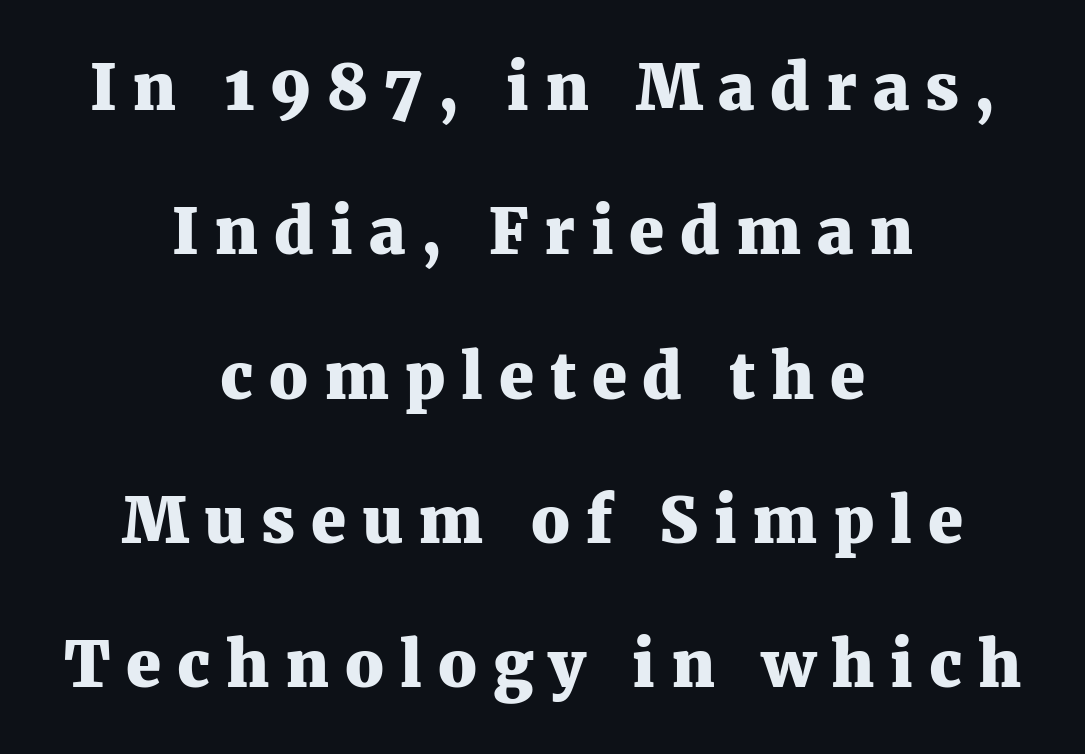
{"serif": "yes", "italic": "no", "bold": "yes", "weight": "heavy", "width": "normal", "stroke_contrast": "medium", "x_height": "medium", "monospaced": "no", "underline": "no", "align": "center", "line_spacing": "loose", "line_spacing_ratio": 2.29, "letter_spacing": "wide", "letter_spacing_em": 0.25, "glyph_px": 63}
